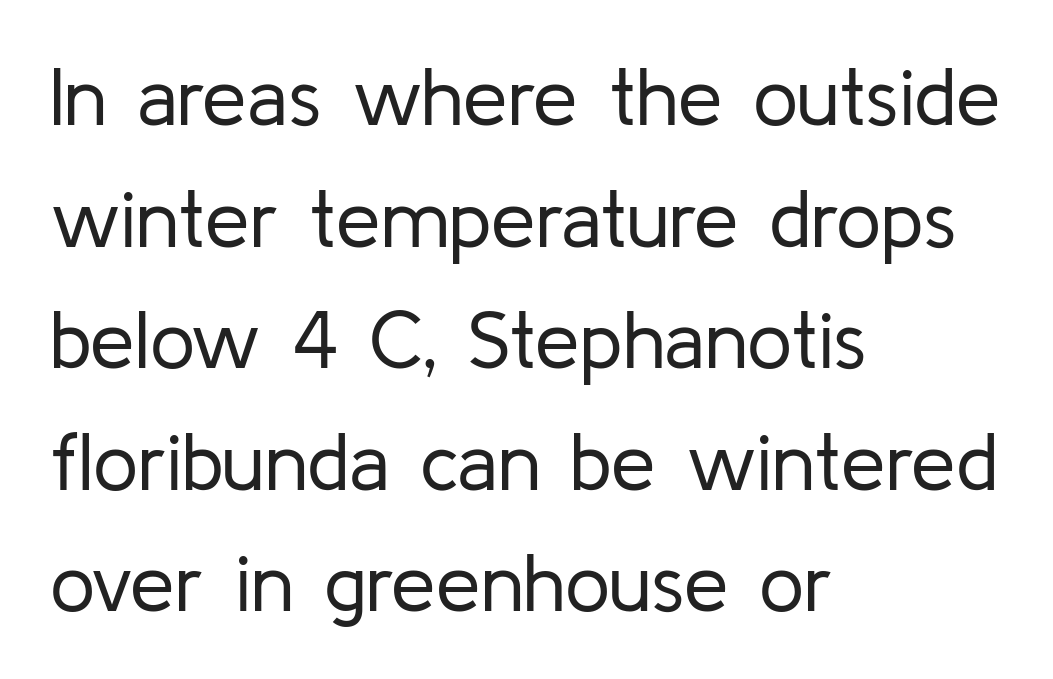
Q: Is the text bold? A: No.
Q: Is the text italic (slanted)? A: No, it is upright.
Q: Is the typeface a serif or a sans-serif typeface? A: Sans-serif.
Q: Is the text underlined? A: No.
Q: How is the paragraph aligned? A: Left-aligned.
Q: Is the spacing between letters normal or unusually wide? A: Normal.
Q: Is the spacing between lines tight, normal or loose? A: Normal.
Q: Width (condensed, normal, or wide)? A: Normal.
Q: Stroke contrast? A: Low.
Q: x-height? A: Medium.
Q: Monospaced? A: No.
